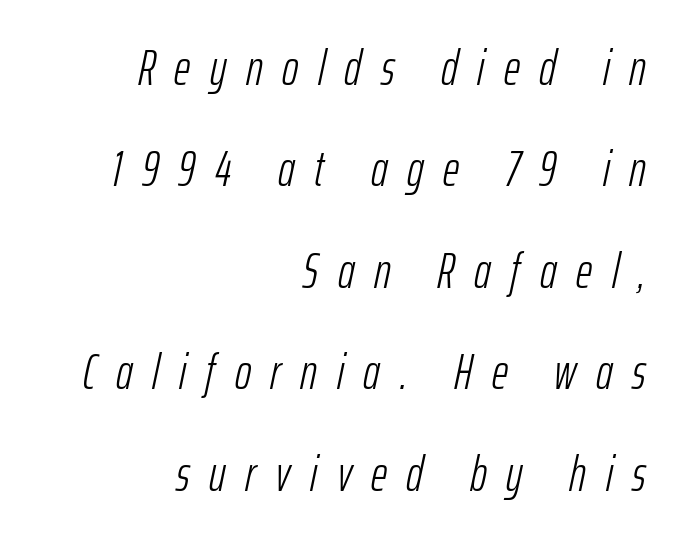
Someone cranked the tracking dial way up on this one. Proportional: the letters do not fall into vertical columns. The paragraph has a hard right edge and a soft left edge. The axis of the letterforms is tilted away from vertical. Honestly, there is no underline to notice here at all.
